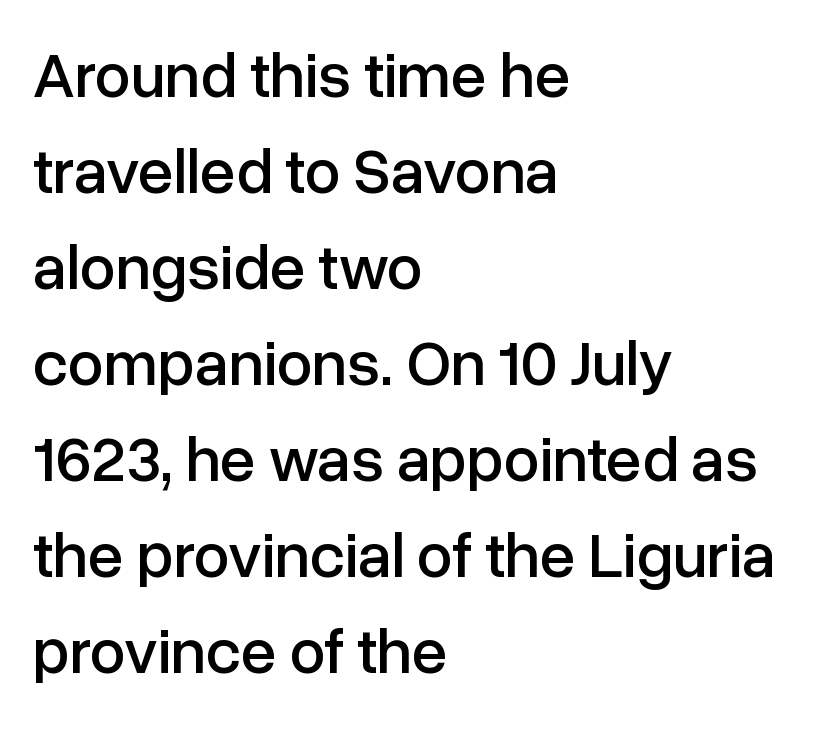
{"serif": "no", "italic": "no", "width": "normal", "stroke_contrast": "low", "x_height": "medium", "monospaced": "no", "underline": "no", "align": "left", "line_spacing": "normal", "line_spacing_ratio": 1.5, "letter_spacing": "normal", "letter_spacing_em": 0.0, "glyph_px": 64}
